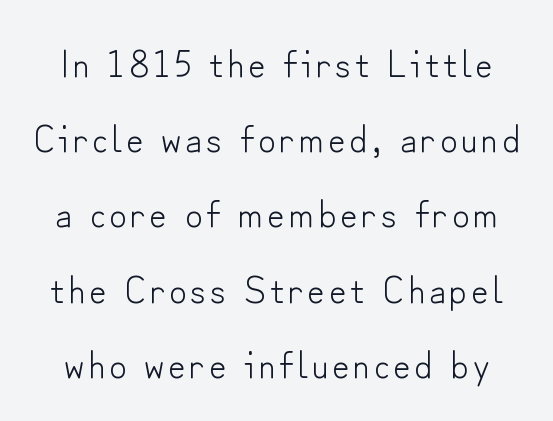
{"serif": "no", "italic": "no", "bold": "no", "weight": "light", "width": "normal", "stroke_contrast": "low", "x_height": "small", "monospaced": "no", "underline": "no", "line_spacing": "loose", "line_spacing_ratio": 1.98, "glyph_px": 38}
